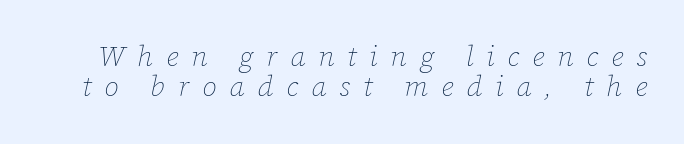
These lines are rendered in a variable-pitch font. The letterforms sit at book weight or below. Italic: yes, the glyphs are oblique. The letters are spread apart with noticeably loose tracking. Beneath every word, the page is bare.
